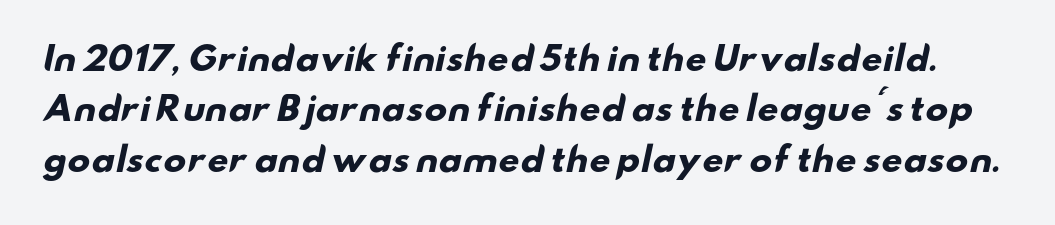
Q: Is the text bold? A: Yes.
Q: Is the typeface a serif or a sans-serif typeface? A: Sans-serif.
Q: Is the text underlined? A: No.
Q: Is the spacing between letters normal or unusually wide? A: Normal.
Q: Is the spacing between lines tight, normal or loose? A: Normal.
Q: Width (condensed, normal, or wide)? A: Wide.
Q: Stroke contrast? A: Low.
Q: x-height? A: Small.
Q: Monospaced? A: No.
